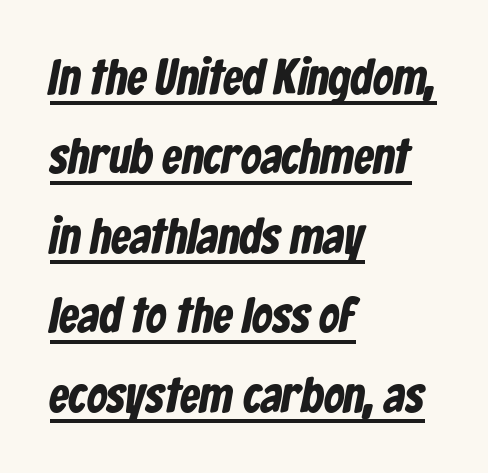
Inter-character spacing is left at the font's built-in metrics. These lines sit exactly where default settings would place them. Does a line run under the words? Yes, clearly. This sample uses a sans-serif face. All the whitespace from short lines collects on the right. Is this a fixed-width face? No — the glyphs have proportional, varying widths.
